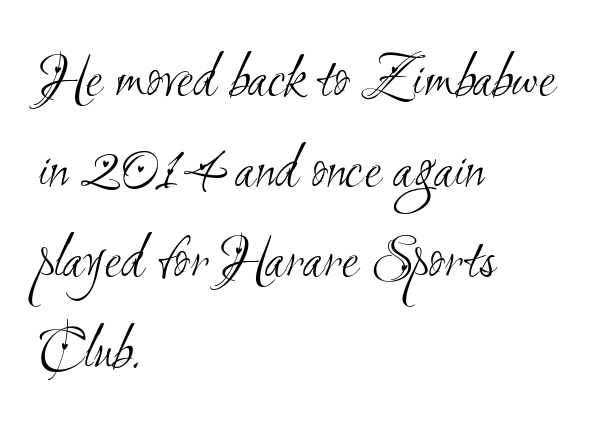
Q: Is the text bold? A: No.
Q: Is the typeface a serif or a sans-serif typeface? A: Sans-serif.
Q: Is the text underlined? A: No.
Q: How is the paragraph aligned? A: Left-aligned.
Q: Is the spacing between letters normal or unusually wide? A: Normal.
Q: Is the spacing between lines tight, normal or loose? A: Normal.
Q: Width (condensed, normal, or wide)? A: Condensed.
Q: Stroke contrast? A: Medium.
Q: x-height? A: Small.
Q: Monospaced? A: No.
